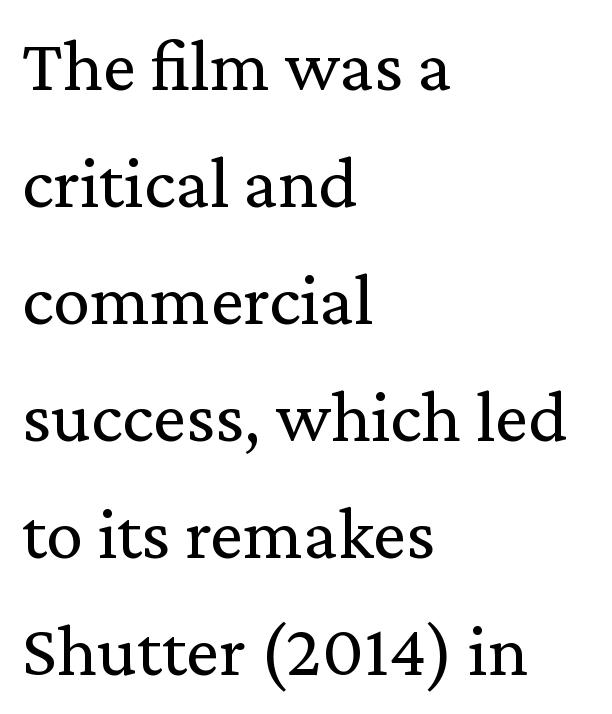
{"serif": "yes", "italic": "no", "bold": "no", "weight": "regular", "width": "normal", "stroke_contrast": "medium", "x_height": "medium", "monospaced": "no", "underline": "no", "align": "left", "line_spacing": "normal", "line_spacing_ratio": 1.56, "letter_spacing": "normal", "letter_spacing_em": 0.0, "glyph_px": 75}
